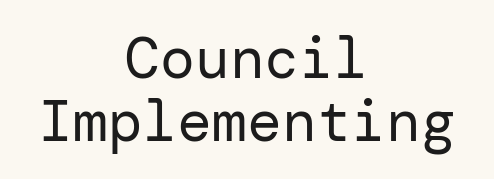
{"serif": "no", "italic": "no", "bold": "no", "weight": "regular", "width": "normal", "stroke_contrast": "low", "x_height": "medium", "underline": "no", "align": "center", "line_spacing": "tight", "line_spacing_ratio": 1.08, "letter_spacing": "normal", "letter_spacing_em": 0.0, "glyph_px": 58}
